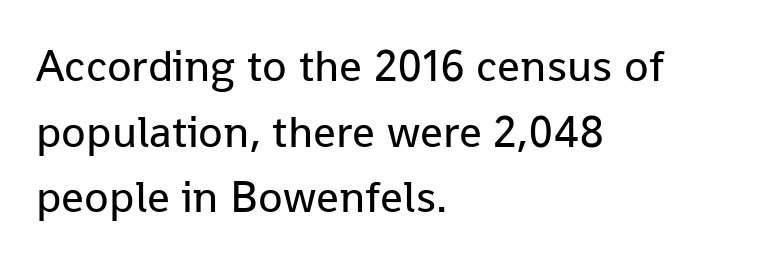
{"serif": "no", "italic": "no", "bold": "no", "weight": "regular", "width": "normal", "stroke_contrast": "low", "x_height": "medium", "monospaced": "no", "underline": "no", "align": "left", "line_spacing": "normal", "line_spacing_ratio": 1.46, "letter_spacing": "normal", "letter_spacing_em": 0.0, "glyph_px": 45}
